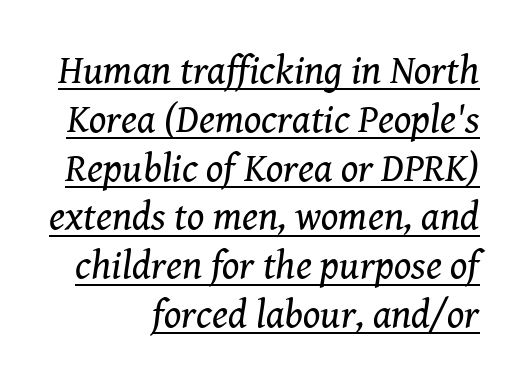
The strokes are not fattened; the text isn't bold. You could call the tracking neutral — neither tight nor loose. Observe the serifs anchoring each vertical stroke in this sample. Think of a printed novel: that variable character pitch is what you see here. The glyphs are accompanied by a horizontal stroke just below them. Emphasis-style slanted type is in use.
